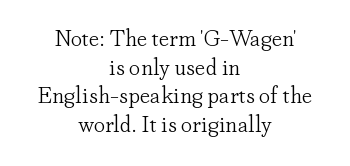
The image shows 23 px text type, upright; set centered, line spacing 1.24x, normal letter spacing, not underlined.
